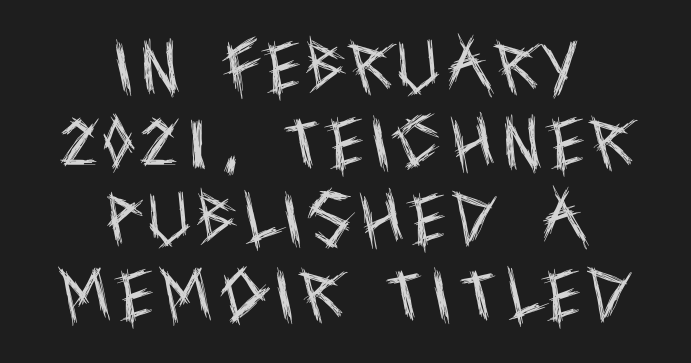
The image shows 58 px regular-weight, condensed sans-serif type, upright; set centered, normal line spacing (1.31x), not underlined; a large x-height.
